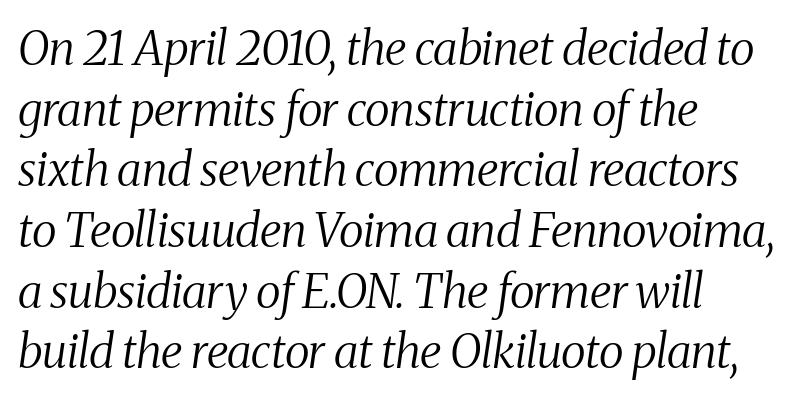
Q: Is the text bold? A: No.
Q: Is the text italic (slanted)? A: Yes, it leans right by about 8 degrees.
Q: Is the typeface a serif or a sans-serif typeface? A: Serif.
Q: Is the text underlined? A: No.
Q: How is the paragraph aligned? A: Left-aligned.
Q: Is the spacing between letters normal or unusually wide? A: Normal.
Q: Is the spacing between lines tight, normal or loose? A: Normal.
Q: Width (condensed, normal, or wide)? A: Condensed.
Q: Stroke contrast? A: Medium.
Q: x-height? A: Medium.
Q: Monospaced? A: No.
